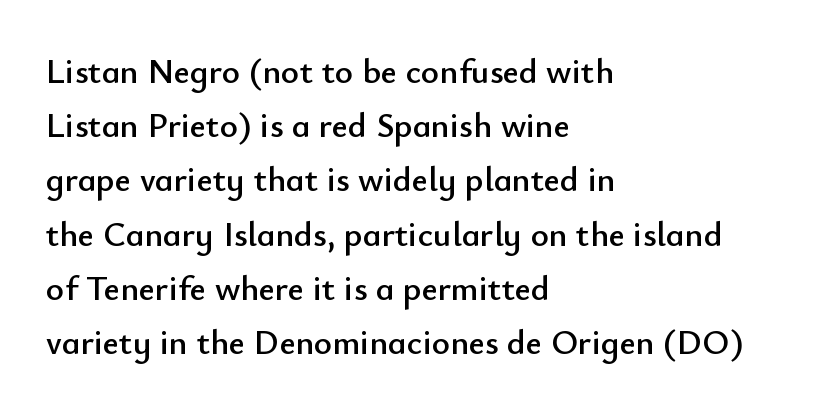
The image shows 35 px sans-serif type, upright; set left-aligned, normal line spacing (1.55x), normal letter spacing, not underlined; low stroke contrast and a small x-height.
